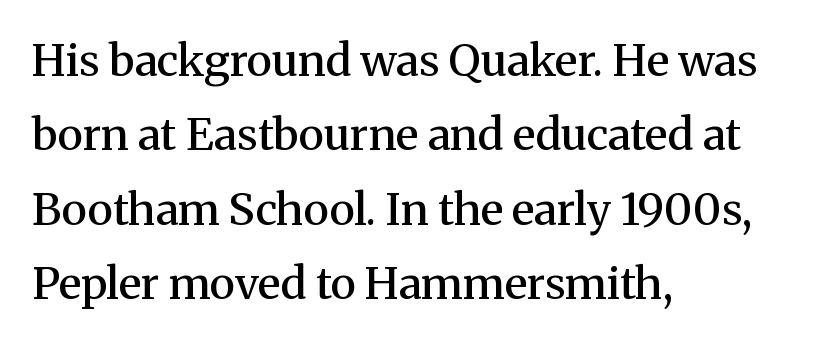
Any mark beneath the type? The region is blank. The specimen reads as upright at a glance. Spacing verdict: proportional, widths tailored to each character. These lines are set flush left with a ragged right edge.
